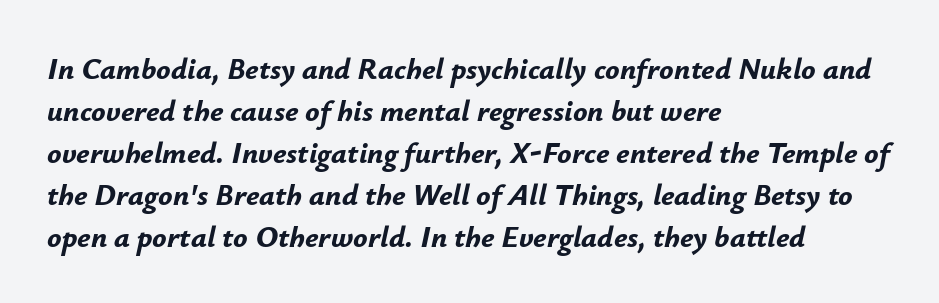
{"italic": "yes", "lean": "right", "slant_degrees": 12, "bold": "yes", "weight": "bold", "width": "normal", "stroke_contrast": "low", "x_height": "small", "monospaced": "no", "underline": "no", "align": "left", "line_spacing": "normal", "line_spacing_ratio": 1.4, "letter_spacing": "normal", "letter_spacing_em": 0.0, "glyph_px": 30}
